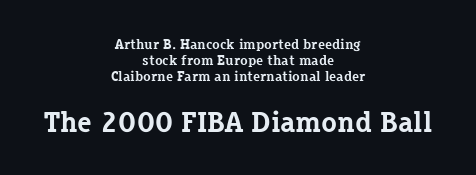
Q: Is the text bold? A: Yes.
Q: Is the text italic (slanted)? A: No, it is upright.
Q: Is the typeface a serif or a sans-serif typeface? A: Serif.
Q: Is the text underlined? A: No.
Q: How is the paragraph aligned? A: Centered.
Q: Is the spacing between letters normal or unusually wide? A: Normal.
Q: Which block of text is set in a larger size, the first (top) or the second (bottom)? A: The second (bottom) one.
Q: Width (condensed, normal, or wide)? A: Normal.
Q: Stroke contrast? A: Low.
Q: x-height? A: Medium.
Q: Monospaced? A: No.
